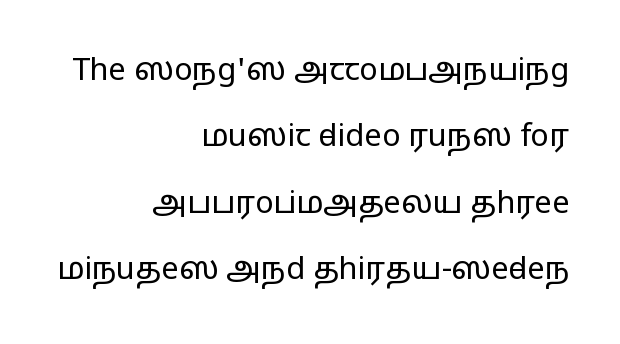
Q: Is the text bold? A: No.
Q: Is the text italic (slanted)? A: No, it is upright.
Q: Is the typeface a serif or a sans-serif typeface? A: Sans-serif.
Q: Is the text underlined? A: No.
Q: How is the paragraph aligned? A: Right-aligned.
Q: Is the spacing between letters normal or unusually wide? A: Normal.
Q: Is the spacing between lines tight, normal or loose? A: Loose.
Q: Width (condensed, normal, or wide)? A: Wide.
Q: Stroke contrast? A: Low.
Q: x-height? A: Medium.
Q: Monospaced? A: No.
